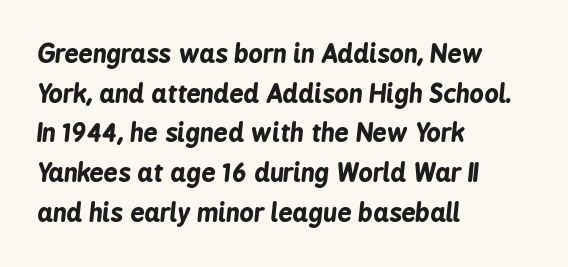
Q: Is the text bold? A: Yes.
Q: Is the text italic (slanted)? A: Yes, it leans right by about 6 degrees.
Q: Is the text underlined? A: No.
Q: How is the paragraph aligned? A: Left-aligned.
Q: Is the spacing between letters normal or unusually wide? A: Normal.
Q: Is the spacing between lines tight, normal or loose? A: Normal.
